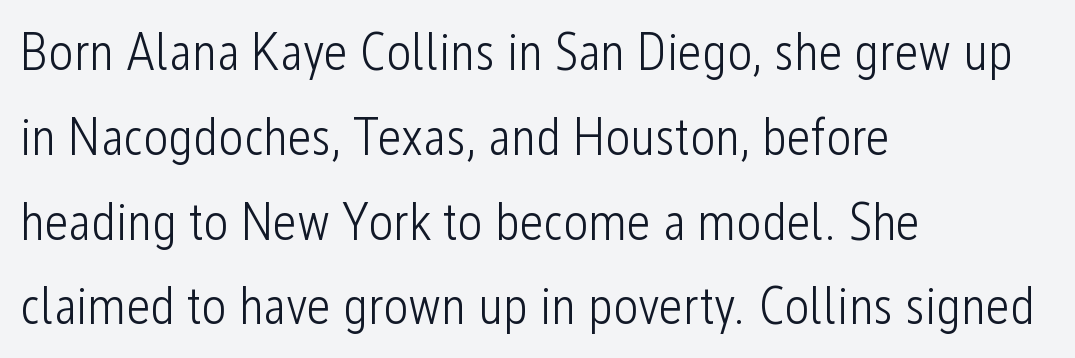
The paragraph shown leans on its left margin. Vertical spacing — default. The characters are drawn with everyday or finer stroke widths. Grotesque or geometric, the face here clearly has no serifs. The passage shown is typed in a proportional face where columns would drift. The lettering holds an erect, upright posture throughout.
